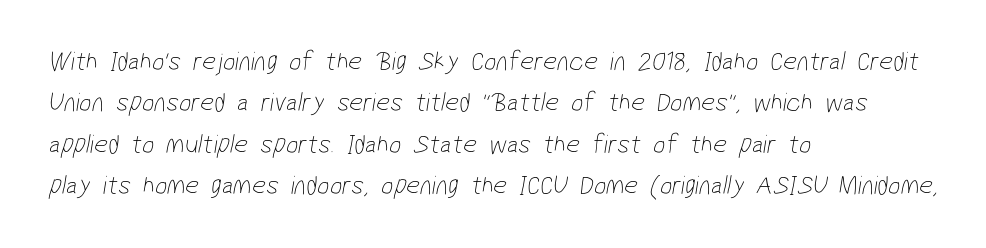
{"bold": "no", "underline": "no", "align": "left", "line_spacing": "normal", "line_spacing_ratio": 1.53, "letter_spacing": "normal", "letter_spacing_em": 0.0, "glyph_px": 27}
